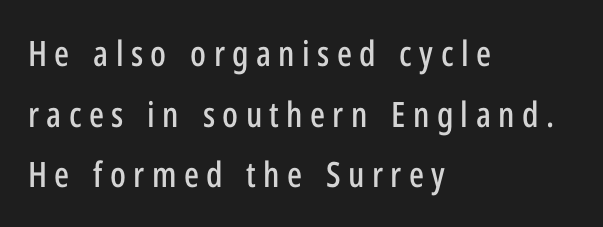
The image shows 35 px condensed sans-serif type, upright; set left-aligned, line spacing 1.73x, unusually wide letter spacing (+0.21 em), not underlined; low stroke contrast and a medium x-height.
